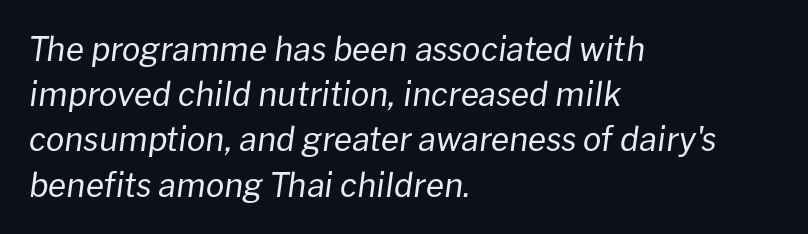
{"italic": "yes", "lean": "right", "slant_degrees": 8, "bold": "no", "weight": "regular", "width": "normal", "stroke_contrast": "low", "x_height": "medium", "monospaced": "no", "underline": "no", "align": "left", "line_spacing": "normal", "line_spacing_ratio": 1.37, "letter_spacing": "normal", "letter_spacing_em": 0.0, "glyph_px": 33}
